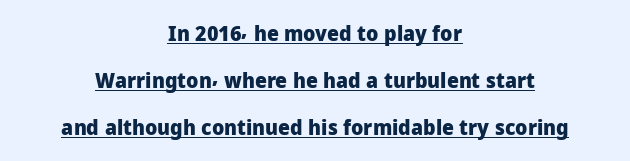
The image shows 21 px bold type, upright; set centered, loose line spacing (2.24x), normal letter spacing, underlined.
